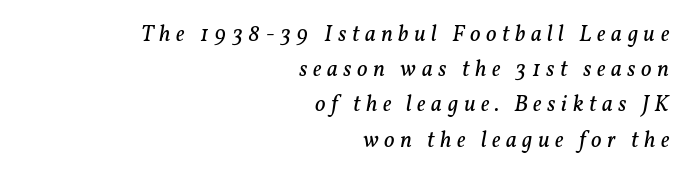
The image shows 23 px text type, italic (leaning right); set right-aligned, normal line spacing (1.53x), unusually wide letter spacing (+0.24 em), not underlined.
